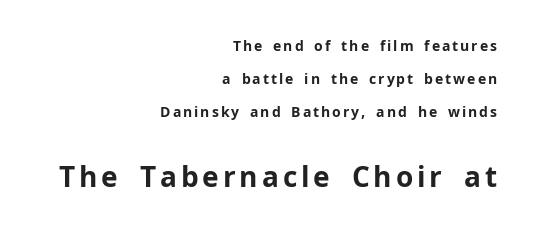
{"serif": "no", "italic": "no", "bold": "yes", "weight": "bold", "width": "normal", "stroke_contrast": "low", "x_height": "medium", "monospaced": "no", "underline": "no", "align": "right", "line_spacing": "loose", "line_spacing_ratio": 2.34, "larger_block": "second", "size_ratio": 2.0, "glyph_px": 28}
